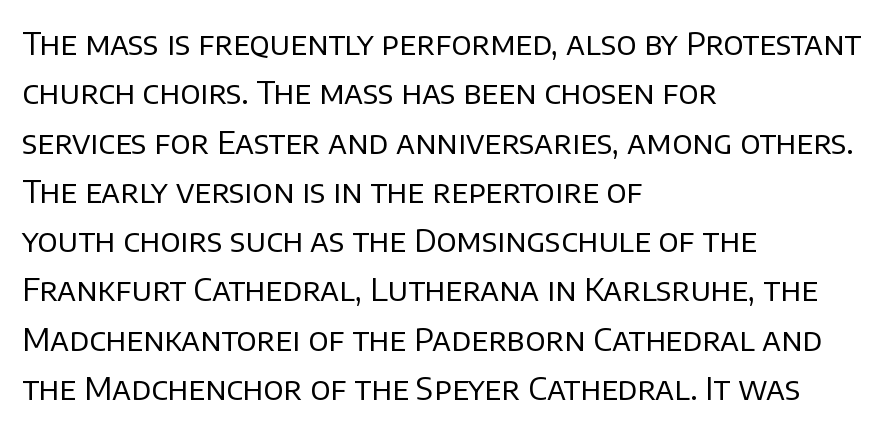
The image shows 32 px regular-weight sans-serif type, upright; set left-aligned, normal line spacing (1.54x), normal letter spacing, not underlined; low stroke contrast and a large x-height.
